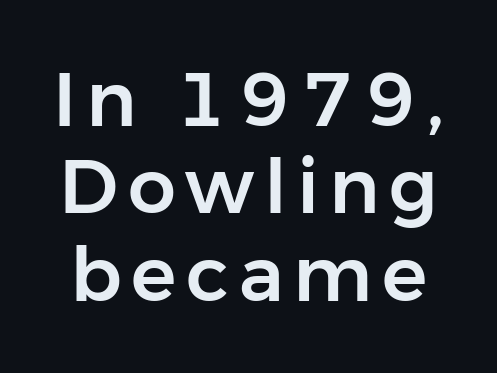
Q: Is the text italic (slanted)? A: No, it is upright.
Q: Is the typeface a serif or a sans-serif typeface? A: Sans-serif.
Q: Is the text underlined? A: No.
Q: Is the spacing between lines tight, normal or loose? A: Tight.
Q: Width (condensed, normal, or wide)? A: Normal.
Q: Stroke contrast? A: Low.
Q: x-height? A: Medium.
Q: Monospaced? A: No.
